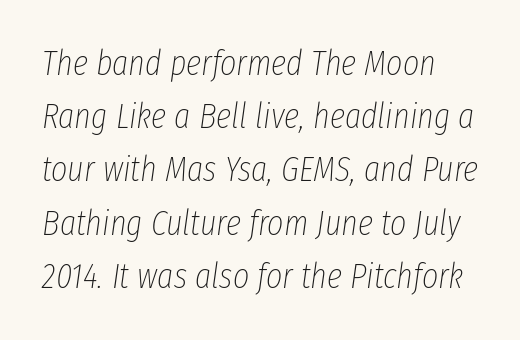
Q: Is the text bold? A: No.
Q: Is the text italic (slanted)? A: Yes, it leans right by about 8 degrees.
Q: Is the text underlined? A: No.
Q: Is the spacing between letters normal or unusually wide? A: Normal.
Q: Is the spacing between lines tight, normal or loose? A: Normal.
Q: Width (condensed, normal, or wide)? A: Condensed.
Q: Stroke contrast? A: Low.
Q: x-height? A: Medium.
Q: Monospaced? A: No.
